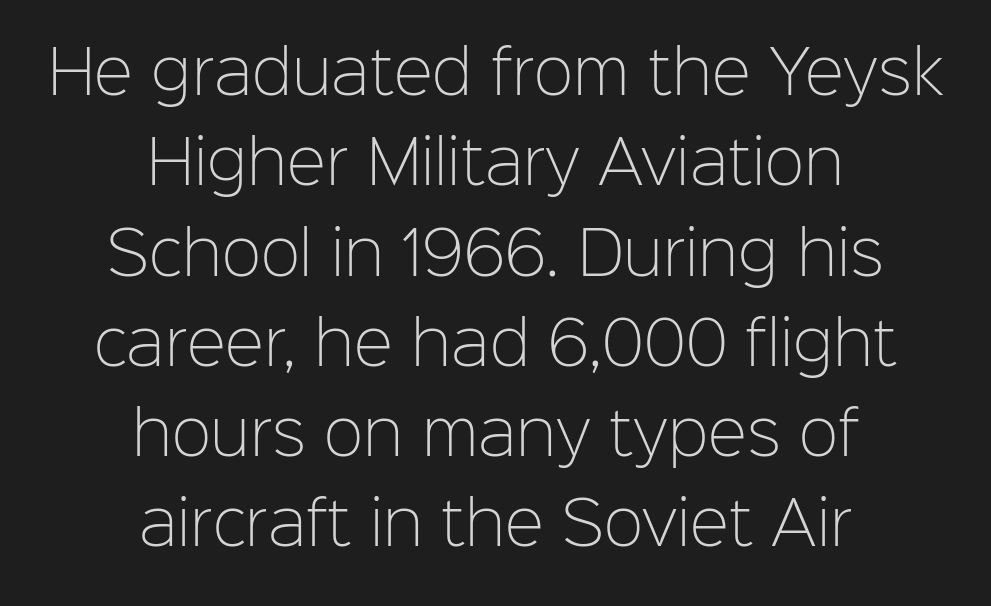
The image shows 59 px light sans-serif type, upright; set centered, normal line spacing (1.53x), normal letter spacing, not underlined; low stroke contrast and a medium x-height.
